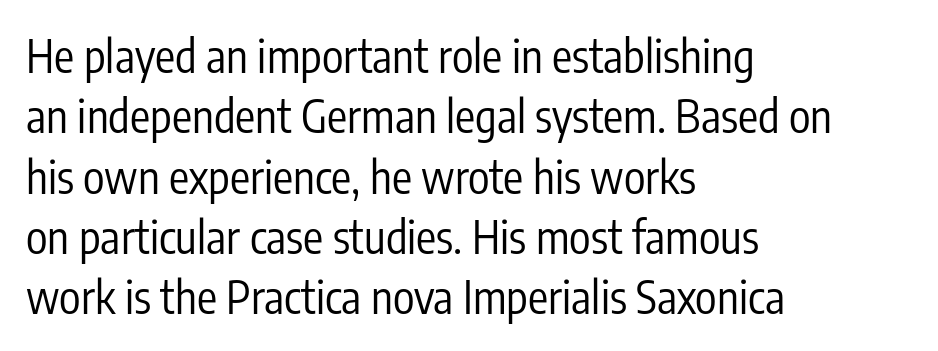
The image shows 45 px regular-weight, condensed sans-serif type, upright; set left-aligned, normal line spacing (1.34x), normal letter spacing, not underlined; low stroke contrast and a medium x-height.
